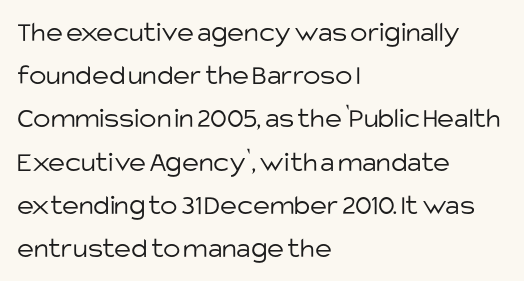
The image shows 29 px light sans-serif type, upright; set left-aligned, normal line spacing (1.49x), normal letter spacing, not underlined; low stroke contrast and a large x-height.
